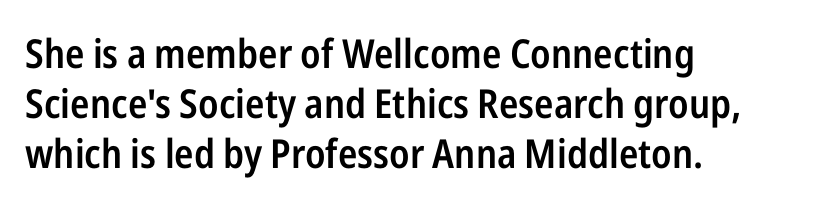
Q: Is the text bold? A: Semi-bold.
Q: Is the text italic (slanted)? A: No, it is upright.
Q: Is the typeface a serif or a sans-serif typeface? A: Sans-serif.
Q: Is the text underlined? A: No.
Q: How is the paragraph aligned? A: Left-aligned.
Q: Is the spacing between letters normal or unusually wide? A: Normal.
Q: Is the spacing between lines tight, normal or loose? A: Normal.
Q: Width (condensed, normal, or wide)? A: Condensed.
Q: Stroke contrast? A: Low.
Q: x-height? A: Medium.
Q: Monospaced? A: No.
